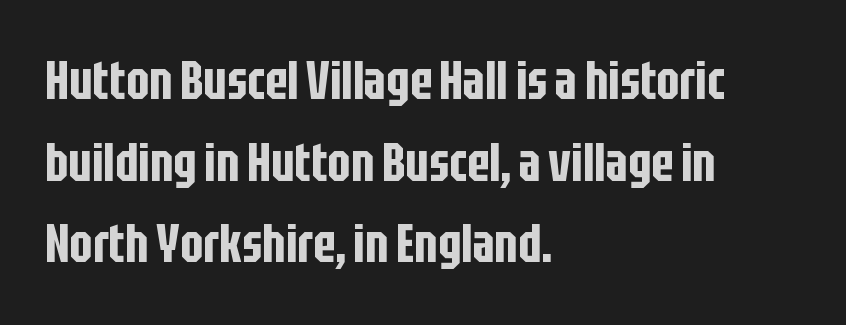
The strip under each line holds only bare page. How are the letters spaced? Ordinarily, with no added tracking. In CSS terms this would be text-align: left. A typesetter would call this proportional, since set widths differ per character. Rendered with straight, roman letterforms. In terms of letterform style, serifs are entirely absent.
